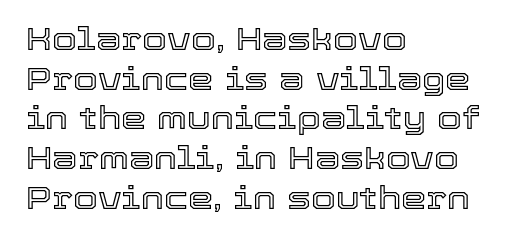
Q: Is the text italic (slanted)? A: No, it is upright.
Q: Is the text underlined? A: No.
Q: How is the paragraph aligned? A: Left-aligned.
Q: Is the spacing between letters normal or unusually wide? A: Normal.
Q: Width (condensed, normal, or wide)? A: Normal.
Q: x-height? A: Medium.
Q: Monospaced? A: No.
